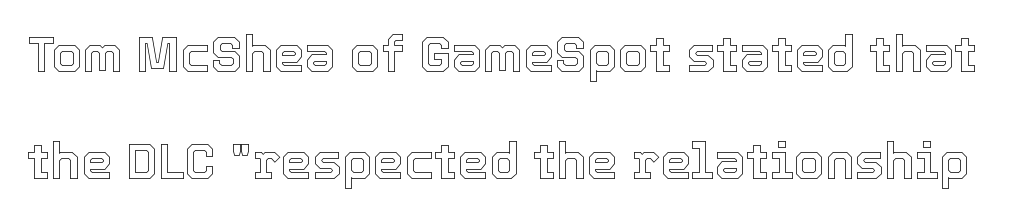
These lines are rendered in a variable-pitch font. Type without underlining. Every character sits straight up, as roman type does. This sample uses plain, unmodified letter spacing.
